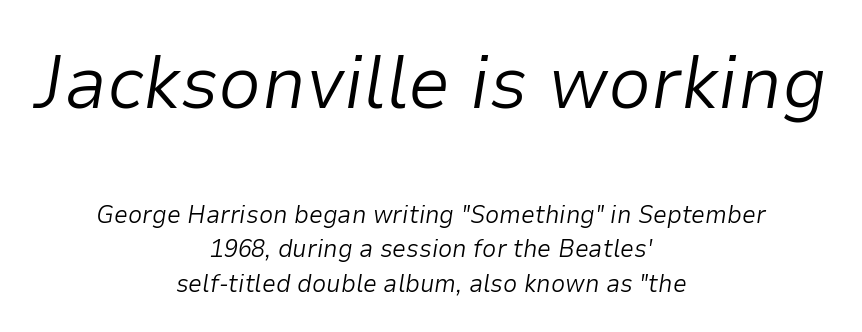
The image shows 76 px light type, italic (leaning right); set centered, normal line spacing (1.38x), normal letter spacing, not underlined; the first (top) block is 3.04x larger; low stroke contrast and a medium x-height.
